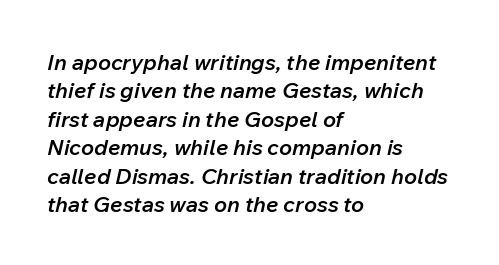
Q: Is the text bold? A: Semi-bold.
Q: Is the text italic (slanted)? A: Yes, it leans right by about 12 degrees.
Q: Is the text underlined? A: No.
Q: How is the paragraph aligned? A: Left-aligned.
Q: Is the spacing between letters normal or unusually wide? A: Normal.
Q: Is the spacing between lines tight, normal or loose? A: Normal.
